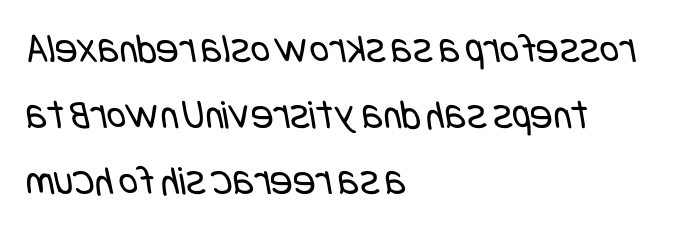
The space beneath each line is pristine and unruled. Stroke mass is kept to a normal reading level or below. Caption: multi-line text, flush left, ragged right. What kind of face is this? One without serifs — a sans. The face used here is rendered with its standard letterfit.
